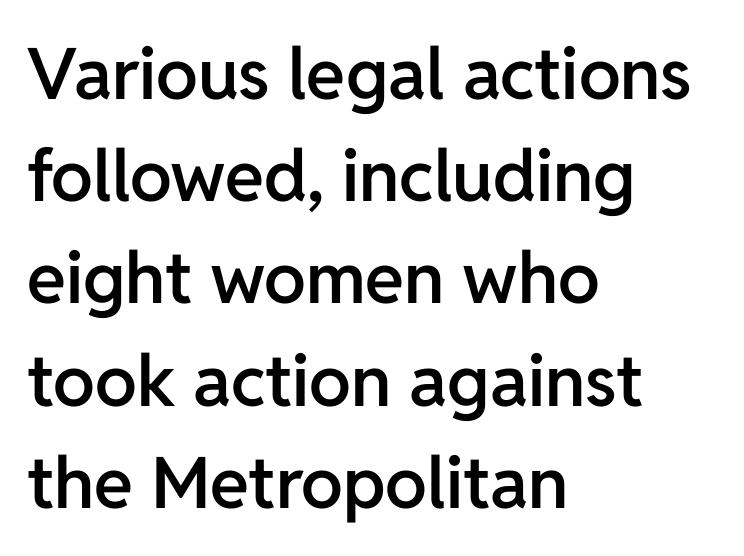
{"serif": "no", "italic": "no", "bold": "semi", "weight": "semibold", "width": "normal", "stroke_contrast": "low", "x_height": "medium", "monospaced": "no", "underline": "no", "align": "left", "line_spacing": "normal", "line_spacing_ratio": 1.44, "letter_spacing": "normal", "letter_spacing_em": 0.0, "glyph_px": 71}
